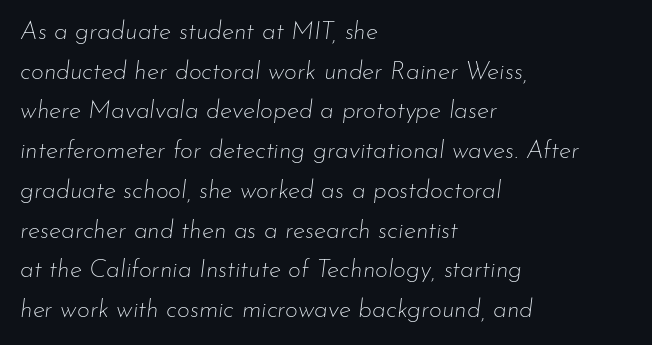
Q: Is the text bold? A: No.
Q: Is the text italic (slanted)? A: Yes, it leans right by about 7 degrees.
Q: Is the text underlined? A: No.
Q: How is the paragraph aligned? A: Left-aligned.
Q: Is the spacing between letters normal or unusually wide? A: Normal.
Q: Is the spacing between lines tight, normal or loose? A: Normal.
